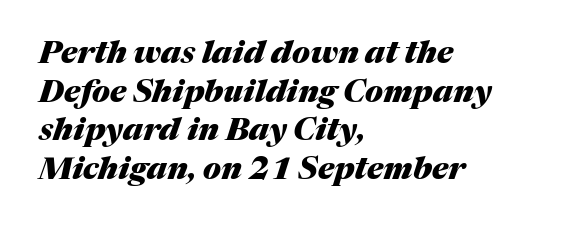
{"italic": "yes", "lean": "right", "slant_degrees": 17, "bold": "yes", "weight": "heavy", "width": "normal", "stroke_contrast": "medium", "x_height": "medium", "monospaced": "no", "underline": "no", "align": "left", "line_spacing": "normal", "line_spacing_ratio": 1.25, "letter_spacing": "normal", "letter_spacing_em": 0.0, "glyph_px": 31}
